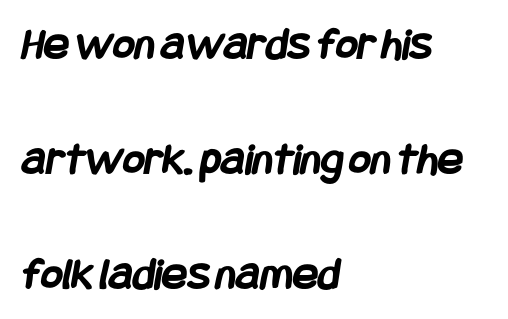
Q: Is the text bold? A: Yes.
Q: Is the typeface a serif or a sans-serif typeface? A: Sans-serif.
Q: Is the text underlined? A: No.
Q: How is the paragraph aligned? A: Left-aligned.
Q: Is the spacing between letters normal or unusually wide? A: Normal.
Q: Is the spacing between lines tight, normal or loose? A: Loose.
Q: Width (condensed, normal, or wide)? A: Condensed.
Q: Stroke contrast? A: Low.
Q: x-height? A: Large.
